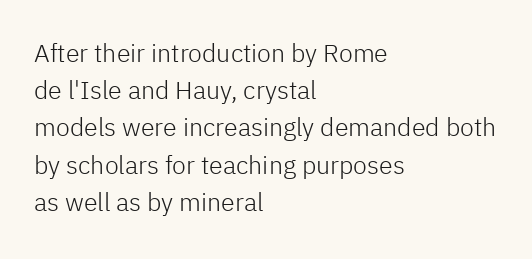
Q: Is the text bold? A: No.
Q: Is the text italic (slanted)? A: No, it is upright.
Q: Is the text underlined? A: No.
Q: How is the paragraph aligned? A: Left-aligned.
Q: Is the spacing between letters normal or unusually wide? A: Normal.
Q: Is the spacing between lines tight, normal or loose? A: Normal.
